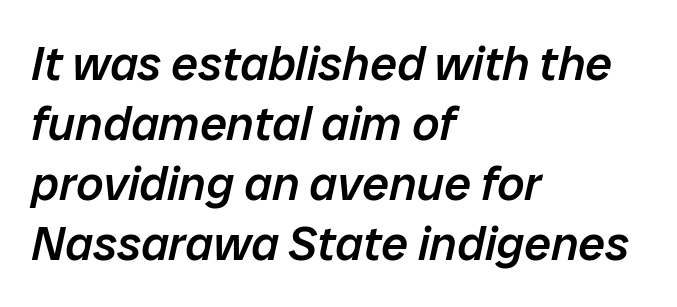
Q: Is the text bold? A: Semi-bold.
Q: Is the text italic (slanted)? A: Yes, it leans right by about 12 degrees.
Q: Is the text underlined? A: No.
Q: How is the paragraph aligned? A: Left-aligned.
Q: Is the spacing between letters normal or unusually wide? A: Normal.
Q: Is the spacing between lines tight, normal or loose? A: Normal.
Q: Width (condensed, normal, or wide)? A: Normal.
Q: Stroke contrast? A: Low.
Q: x-height? A: Medium.
Q: Monospaced? A: No.
